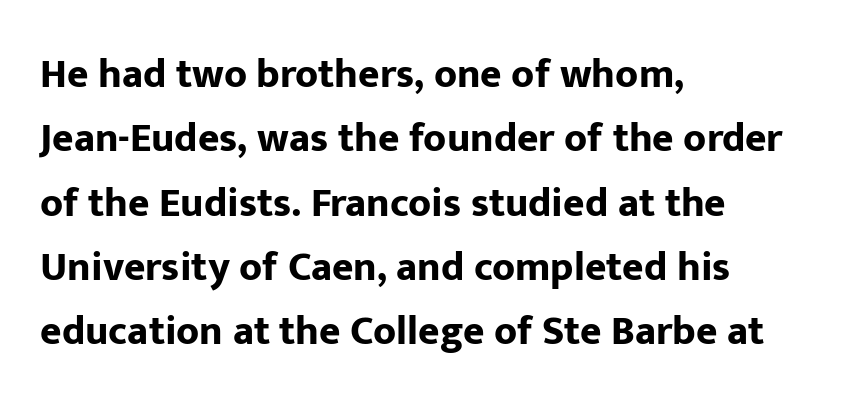
The image shows 41 px bold sans-serif type, upright; set left-aligned, normal line spacing (1.57x), normal letter spacing, not underlined; low stroke contrast and a medium x-height.
